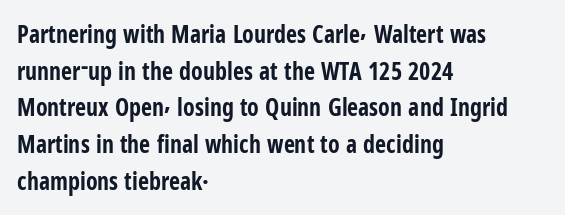
The image shows 24 px bold type, upright; set left-aligned, normal line spacing (1.53x), normal letter spacing, not underlined.
